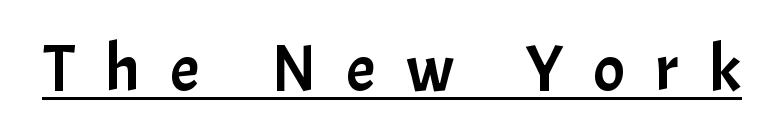
The image shows 66 px sans-serif type, upright; set unusually wide letter spacing (+0.46 em), underlined; low stroke contrast and a medium x-height.
